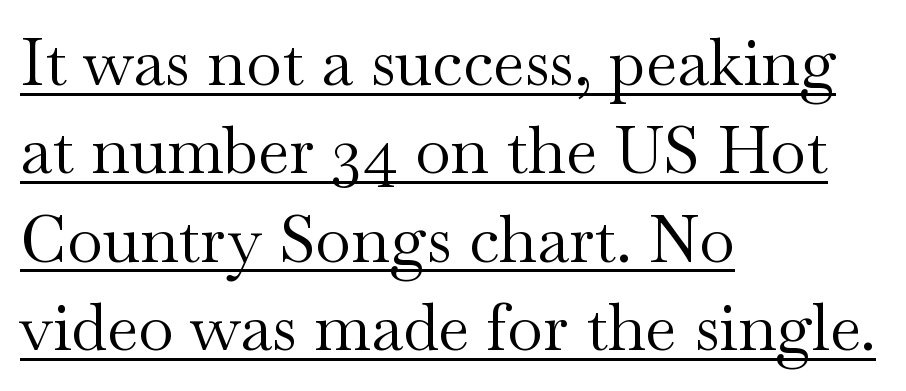
The passage shown stacks its lines at a standard gap. Does the type have serifs? Yes, each stem ends in a small foot. What stands out about the letter spacing? Nothing — it is the standard amount. Honestly, the underline is the first thing you notice here.
